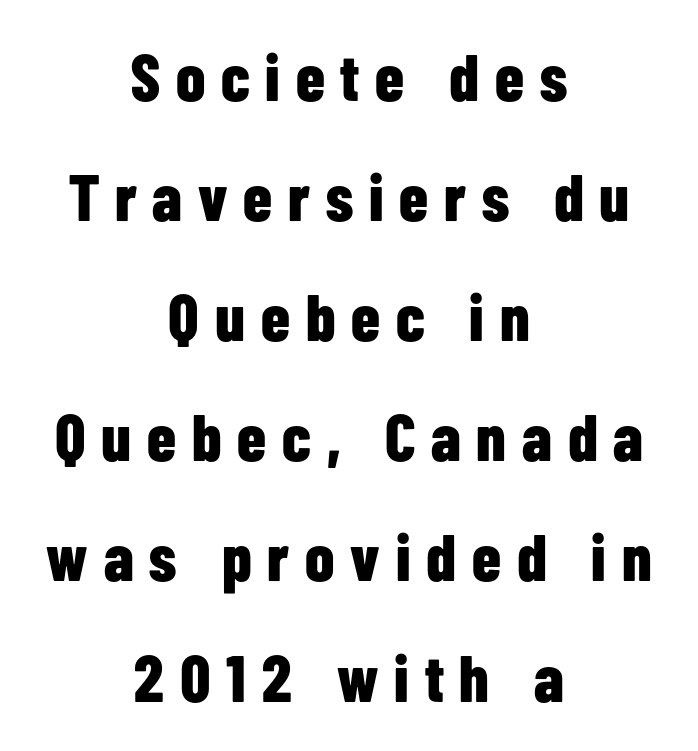
{"serif": "no", "italic": "no", "bold": "yes", "weight": "bold", "width": "condensed", "stroke_contrast": "low", "x_height": "medium", "monospaced": "no", "underline": "no", "align": "center", "line_spacing_ratio": 1.82, "letter_spacing": "wide", "letter_spacing_em": 0.24, "glyph_px": 66}
